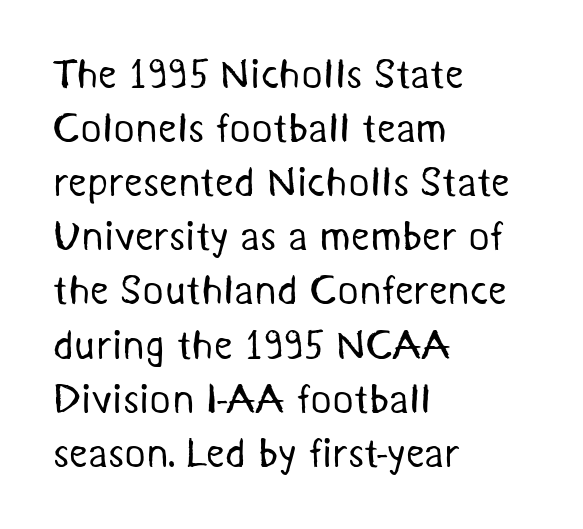
{"serif": "no", "bold": "no", "weight": "regular", "width": "normal", "stroke_contrast": "medium", "x_height": "medium", "monospaced": "no", "underline": "no", "align": "left", "line_spacing": "normal", "line_spacing_ratio": 1.32, "letter_spacing": "normal", "letter_spacing_em": 0.0, "glyph_px": 41}
